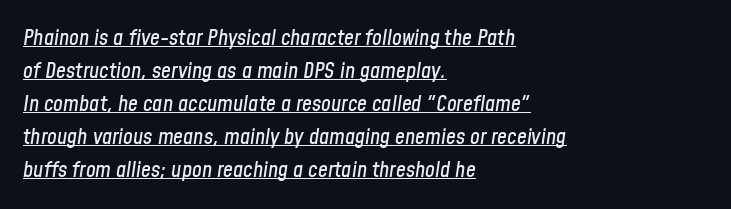
{"italic": "yes", "lean": "right", "slant_degrees": 8, "underline": "yes", "align": "left", "line_spacing": "normal", "line_spacing_ratio": 1.5, "letter_spacing": "normal", "letter_spacing_em": 0.0, "glyph_px": 22}
